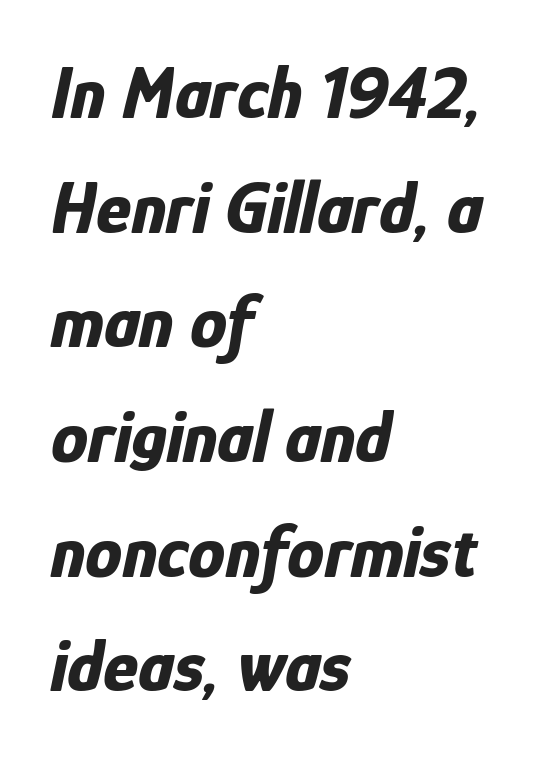
{"italic": "yes", "lean": "right", "slant_degrees": 12, "bold": "yes", "weight": "bold", "width": "condensed", "stroke_contrast": "low", "x_height": "medium", "monospaced": "no", "underline": "no", "align": "left", "line_spacing": "normal", "line_spacing_ratio": 1.55, "letter_spacing": "normal", "letter_spacing_em": 0.0, "glyph_px": 74}
